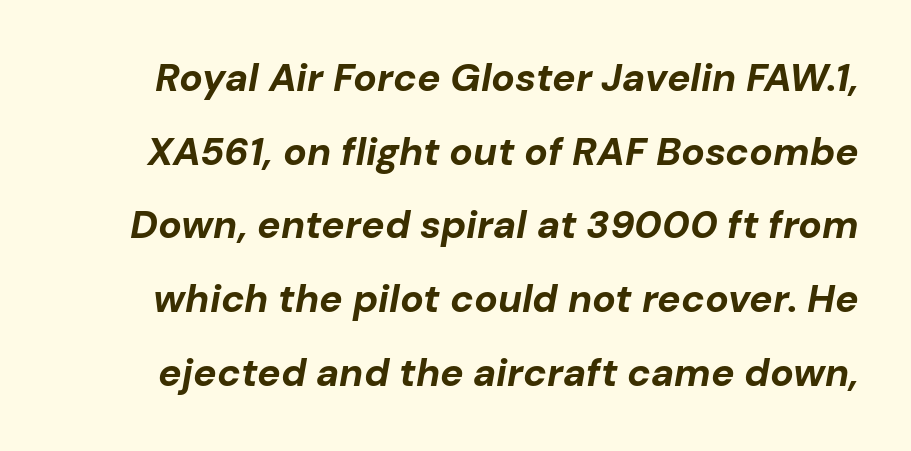
The image shows 39 px bold type, italic (leaning right); set line spacing 1.89x, normal letter spacing, not underlined; low stroke contrast and a medium x-height.
